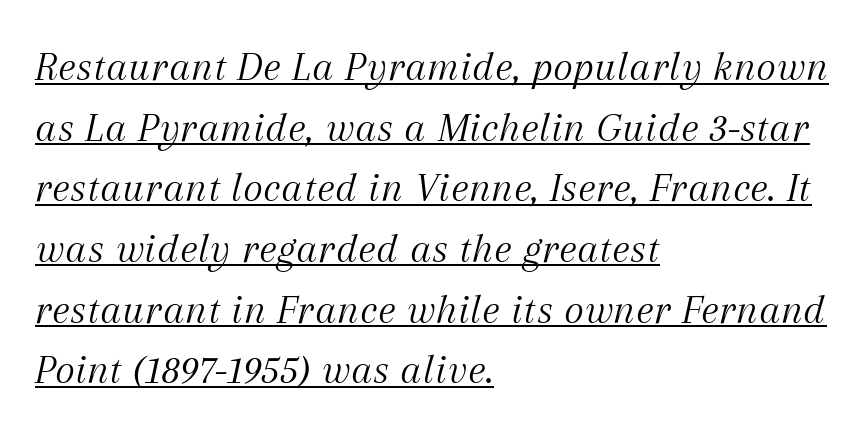
Q: Is the text bold? A: No.
Q: Is the text italic (slanted)? A: Yes, it leans right by about 12 degrees.
Q: Is the typeface a serif or a sans-serif typeface? A: Serif.
Q: Is the text underlined? A: Yes.
Q: How is the paragraph aligned? A: Left-aligned.
Q: Is the spacing between letters normal or unusually wide? A: Normal.
Q: Is the spacing between lines tight, normal or loose? A: Normal.
Q: Width (condensed, normal, or wide)? A: Normal.
Q: Stroke contrast? A: Medium.
Q: x-height? A: Medium.
Q: Monospaced? A: No.
